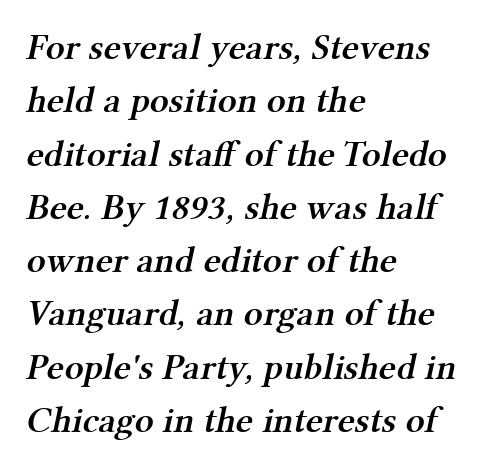
The designer left line spacing at the default. Here the designer chose a conventional face with non-uniform glyph widths. The glyphs are unaccompanied by any horizontal stroke below them. This rendering uses left alignment, leaving the right contour irregular. Here the glyphs are tracked normally, forming tight word shapes. The letters carry serifs — small finishing strokes at the ends of their stems.
